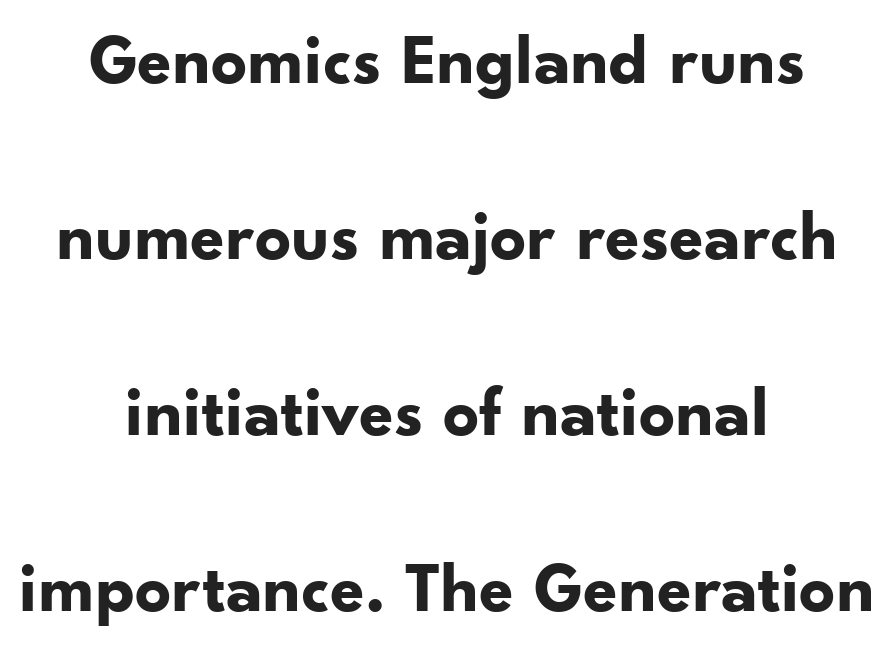
The image shows 71 px bold sans-serif type, upright; set centered, loose line spacing (2.48x), normal letter spacing, not underlined; low stroke contrast and a small x-height.
